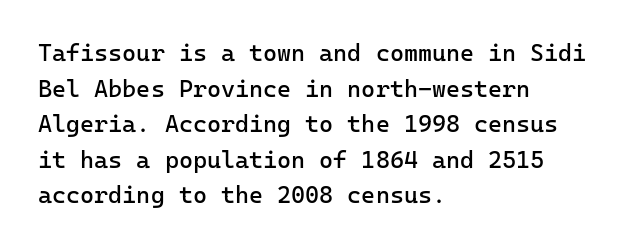
No italicization has been applied; the sample stays upright. Each line starts at the same left margin while the right side varies. Weight: regular or lighter. Compared with typical paragraphs, the rows here are spaced about the same. No extra tracking has been applied to these lines. Any mark beneath the type? The region is blank.
